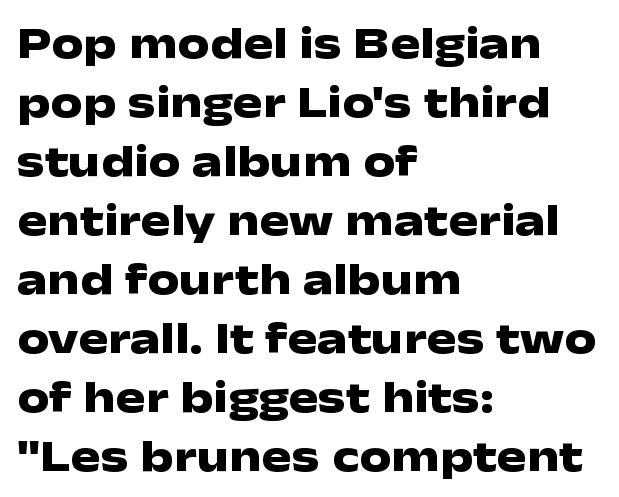
The image shows 45 px heavy, wide sans-serif type, upright; set left-aligned, normal line spacing (1.31x), normal letter spacing, not underlined; low stroke contrast and a medium x-height.
